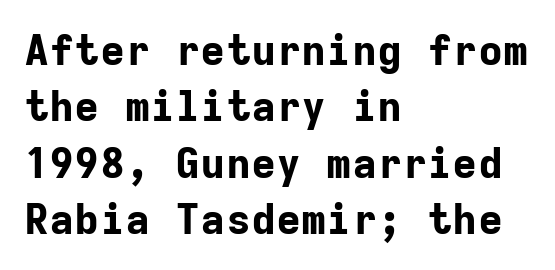
These lines are set flush left with a ragged right edge. Bare-footed words on every line. What's the leading like? Ordinary, nothing unusual. The rendering shows plain stroke endings on the letterforms — a sans-serif design. Heft: maximum for text — a bold. You could count columns in this text — the font is strictly monospaced.
